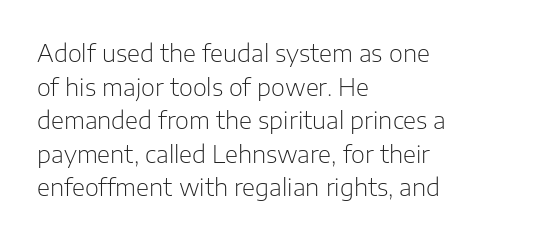
Q: Is the text bold? A: No.
Q: Is the text italic (slanted)? A: No, it is upright.
Q: Is the text underlined? A: No.
Q: How is the paragraph aligned? A: Left-aligned.
Q: Is the spacing between letters normal or unusually wide? A: Normal.
Q: Is the spacing between lines tight, normal or loose? A: Normal.
